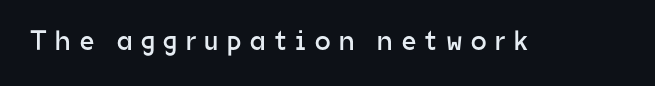
{"serif": "no", "italic": "no", "bold": "no", "weight": "regular", "width": "normal", "stroke_contrast": "low", "x_height": "medium", "monospaced": "no", "underline": "no", "letter_spacing": "wide", "letter_spacing_em": 0.31, "glyph_px": 28}
